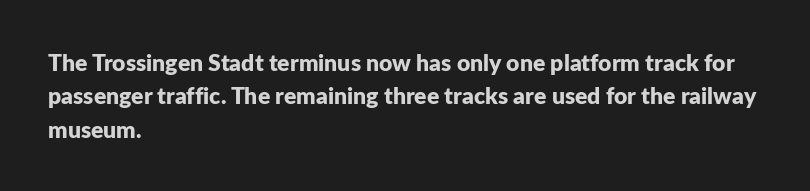
Every letter is thick-stroked: bold, no question. The space directly below the letters is spotless. How would I describe the line gaps? Plain and ordinary. A classic flush-left, rag-right setting is used for this passage. The specimen reads as upright at a glance.
